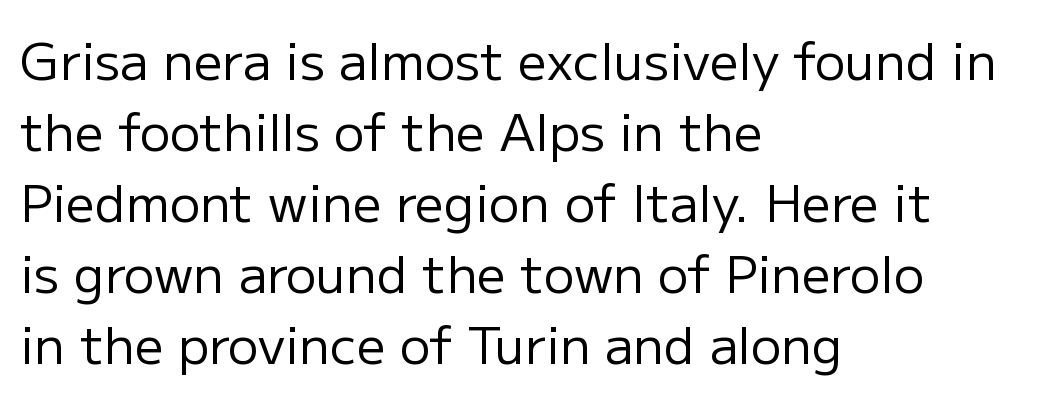
Q: Is the text bold? A: No.
Q: Is the text italic (slanted)? A: No, it is upright.
Q: Is the typeface a serif or a sans-serif typeface? A: Sans-serif.
Q: Is the text underlined? A: No.
Q: How is the paragraph aligned? A: Left-aligned.
Q: Is the spacing between letters normal or unusually wide? A: Normal.
Q: Is the spacing between lines tight, normal or loose? A: Normal.
Q: Width (condensed, normal, or wide)? A: Normal.
Q: Stroke contrast? A: Low.
Q: x-height? A: Medium.
Q: Monospaced? A: No.
